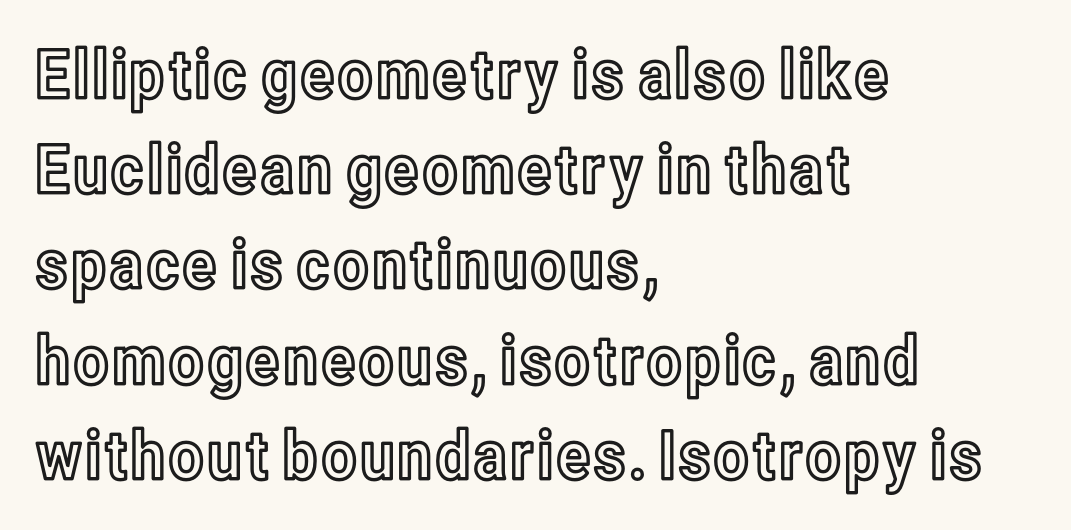
The image shows 68 px condensed type, upright; set left-aligned, normal line spacing (1.4x), normal letter spacing, not underlined; a medium x-height.
